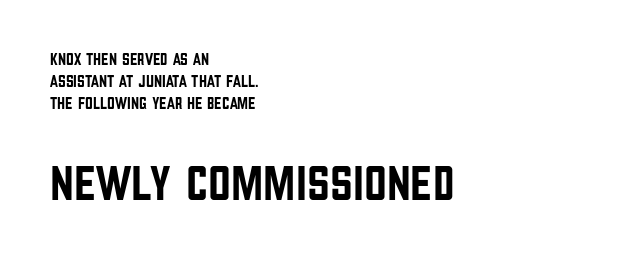
Q: Is the text italic (slanted)? A: No, it is upright.
Q: Is the typeface a serif or a sans-serif typeface? A: Sans-serif.
Q: Is the text underlined? A: No.
Q: How is the paragraph aligned? A: Left-aligned.
Q: Is the spacing between letters normal or unusually wide? A: Normal.
Q: Is the spacing between lines tight, normal or loose? A: Normal.
Q: Which block of text is set in a larger size, the first (top) or the second (bottom)? A: The second (bottom) one.
Q: Width (condensed, normal, or wide)? A: Condensed.
Q: Stroke contrast? A: Low.
Q: x-height? A: Large.
Q: Monospaced? A: No.
